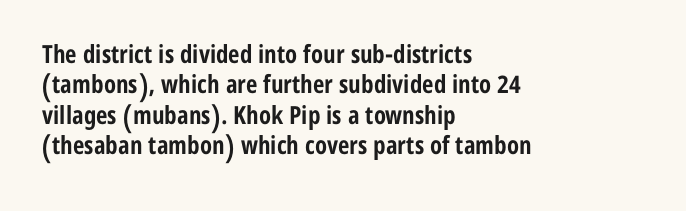
The image shows 25 px bold type, upright; set left-aligned, line spacing 1.22x, normal letter spacing, not underlined.
